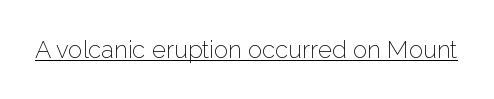
{"italic": "no", "bold": "no", "underline": "yes", "letter_spacing": "normal", "letter_spacing_em": 0.0, "glyph_px": 24}
